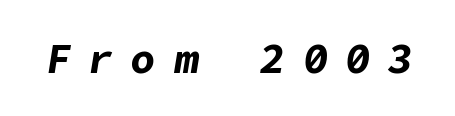
The image shows 42 px bold type, italic (leaning right); set unusually wide letter spacing (+0.42 em), not underlined; low stroke contrast and a medium x-height.
